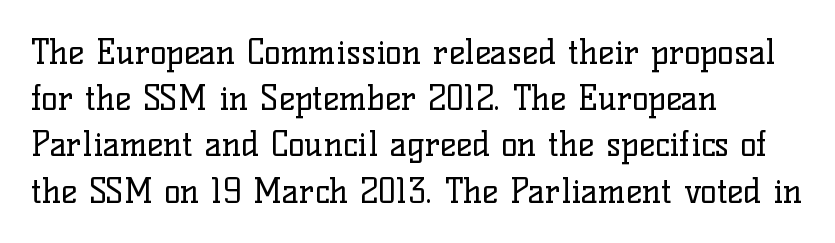
The image shows 34 px regular-weight serif type, upright; set left-aligned, normal line spacing (1.36x), normal letter spacing, not underlined; low stroke contrast and a medium x-height.
